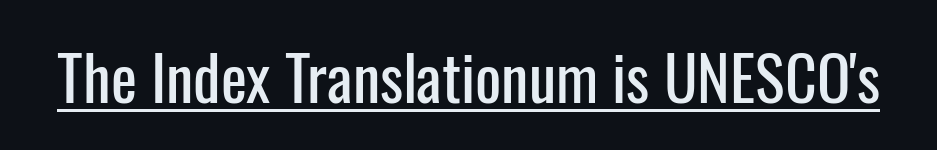
Q: Is the text italic (slanted)? A: No, it is upright.
Q: Is the typeface a serif or a sans-serif typeface? A: Sans-serif.
Q: Is the text underlined? A: Yes.
Q: Is the spacing between letters normal or unusually wide? A: Normal.
Q: Width (condensed, normal, or wide)? A: Condensed.
Q: Stroke contrast? A: Low.
Q: x-height? A: Medium.
Q: Monospaced? A: No.
